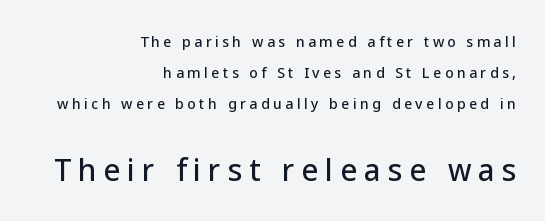
Substantial extra tracking has been applied to these lines. The face used here is a sans, in the tradition of grotesques and geometrics. Beneath every word, the page is bare. Does the leading feel generous? Absolutely, it's lavish. Does the copy run flush right? Yes — the right margin is perfectly even.
